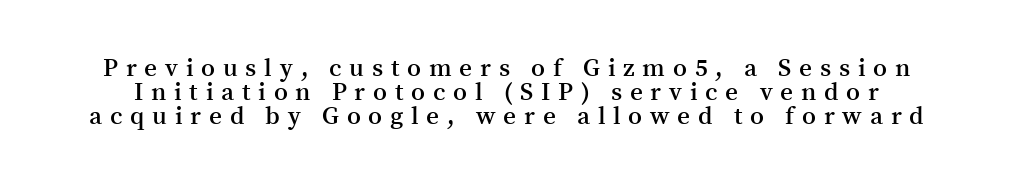
Does the lettering tilt? It doesn't — this is upright. The line texture is sparse and dotted thanks to wide tracking. Firm but not heavy-handed strokes: this text is semibold. Only glyphs here, with clear space below each row. Closely set lines give the paragraph a compact silhouette.
